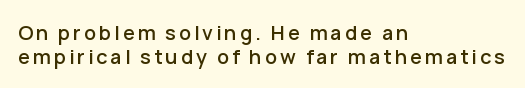
You can tell it's not italic because the verticals are truly vertical. The ragged edge is on the right, which tells us the setting is flush left. Descenders hang freely into open space.
